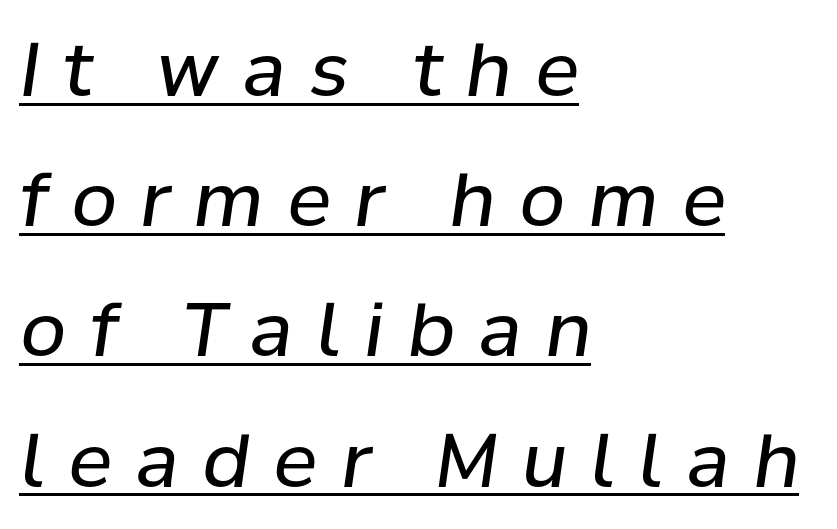
Q: Is the text bold? A: No.
Q: Is the text italic (slanted)? A: Yes, it leans right by about 8 degrees.
Q: Is the text underlined? A: Yes.
Q: How is the paragraph aligned? A: Left-aligned.
Q: Is the spacing between letters normal or unusually wide? A: Unusually wide.
Q: Width (condensed, normal, or wide)? A: Normal.
Q: Stroke contrast? A: Low.
Q: x-height? A: Medium.
Q: Monospaced? A: No.
